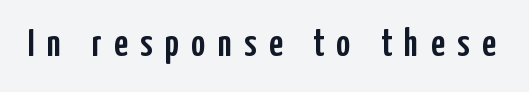
{"serif": "no", "italic": "no", "width": "condensed", "stroke_contrast": "low", "x_height": "medium", "monospaced": "no", "underline": "no", "letter_spacing": "wide", "letter_spacing_em": 0.33, "glyph_px": 38}
